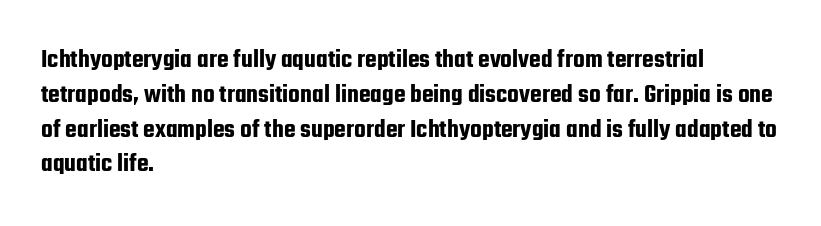
Students, observe: this is what conventionally led text looks like. This sample uses plain, unmodified letter spacing. Nobody drew a line under any word here. The typesetter chose a ragged-right arrangement here. Style check: upright.
